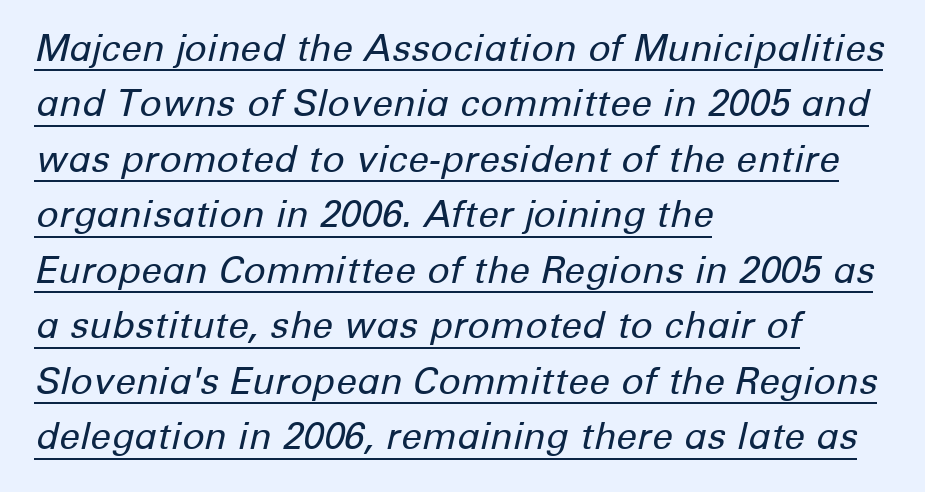
The image shows 37 px regular-weight type, italic (leaning right); set left-aligned, normal line spacing (1.5x), normal letter spacing, underlined; low stroke contrast and a medium x-height.
